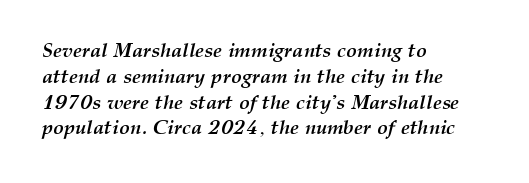
Q: Is the text bold? A: Yes.
Q: Is the text italic (slanted)? A: Yes, it leans right by about 12 degrees.
Q: Is the text underlined? A: No.
Q: How is the paragraph aligned? A: Left-aligned.
Q: Is the spacing between letters normal or unusually wide? A: Normal.
Q: Is the spacing between lines tight, normal or loose? A: Normal.
